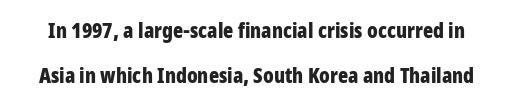
Widely set lines give the paragraph a tall, airy silhouette. Descender tails drop into unmarked territory. Typesetter's note: full bold, strokes at maximum text heaviness. The specimen reads as upright at a glance. Between one letter and the next there's only the usual sliver of space.
